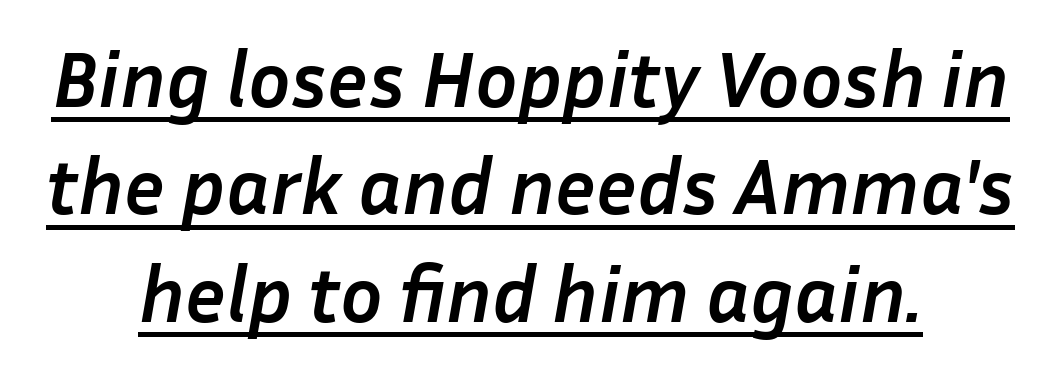
The image shows 79 px semibold type, italic (leaning right); set centered, normal line spacing (1.36x), normal letter spacing, underlined; low stroke contrast and a medium x-height.
